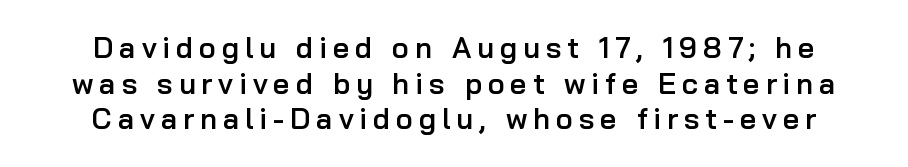
{"serif": "no", "italic": "no", "bold": "semi", "weight": "semibold", "width": "normal", "stroke_contrast": "low", "x_height": "medium", "monospaced": "no", "underline": "no", "line_spacing_ratio": 1.23, "letter_spacing": "wide", "letter_spacing_em": 0.2, "glyph_px": 29}
